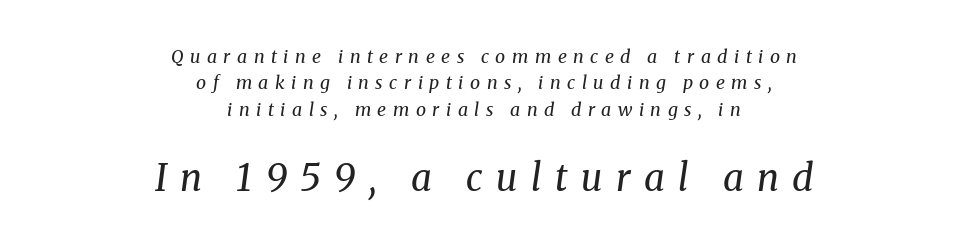
No extra ink here — the face is not bold. A serif font was chosen for this passage. A typesetter would call this proportional, since set widths differ per character. There's an unmistakable incline to the writing here. Quick note: underline off. Whoever set this made the second block the dominant, larger element.
